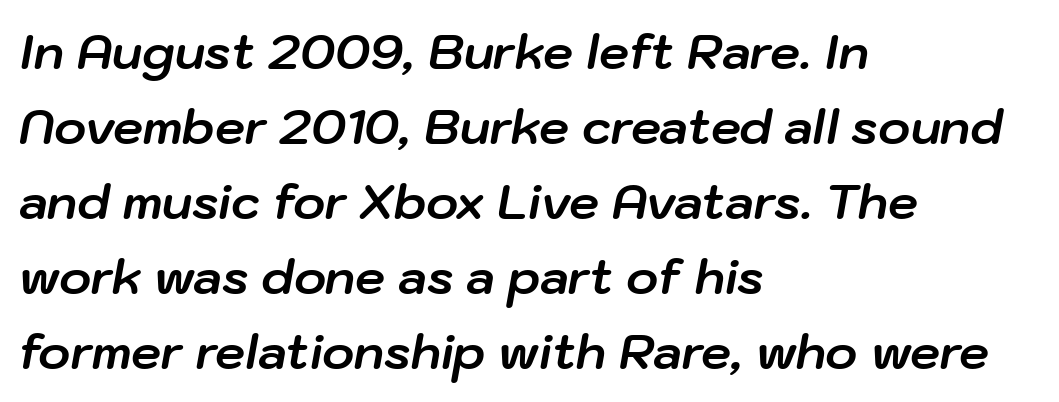
Think of a printed novel: that variable character pitch is what you see here. The rows are spaced the way most documents space them. On the weight axis this lands at bold, roughly 700. The compositor pushed each line to the left boundary. Between one letter and the next there's only the usual sliver of space.
